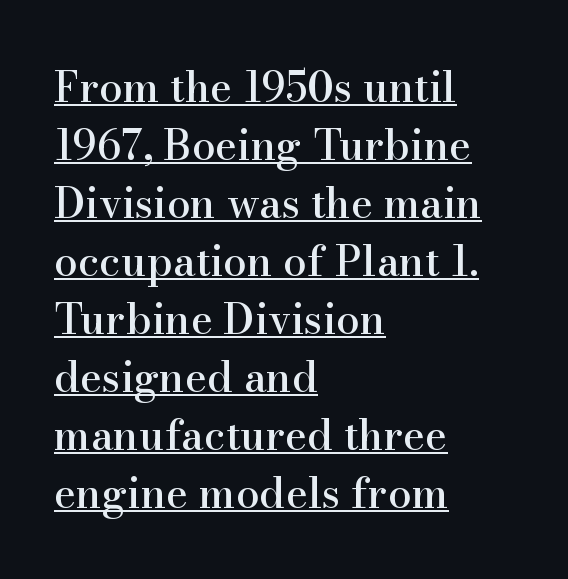
{"serif": "yes", "italic": "no", "width": "normal", "stroke_contrast": "high", "x_height": "small", "monospaced": "no", "underline": "yes", "align": "left", "line_spacing": "normal", "line_spacing_ratio": 1.38, "letter_spacing": "normal", "letter_spacing_em": 0.0, "glyph_px": 42}
